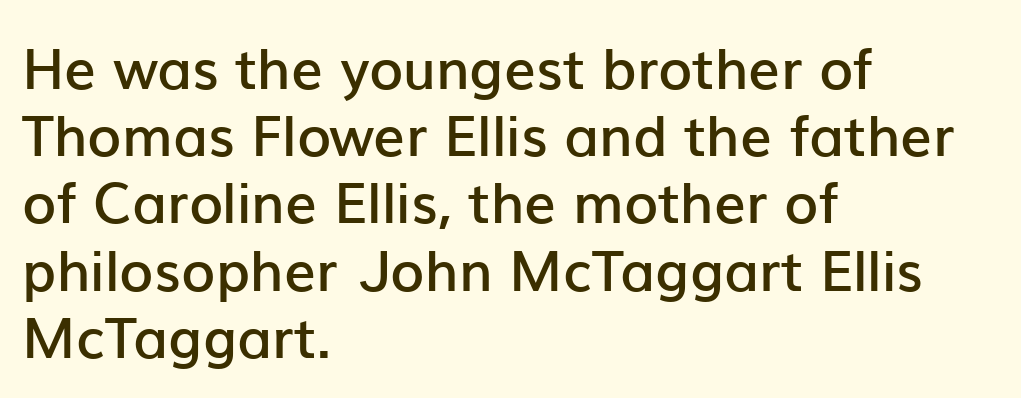
A typesetter would label this face a sans. The space beneath each line is pristine and unruled. Casual observation: everything's shoved over to the left. No extra tracking has been applied to these lines. Typesetter's note: demi weight, one step under bold. These lines are rendered in a variable-pitch font.
